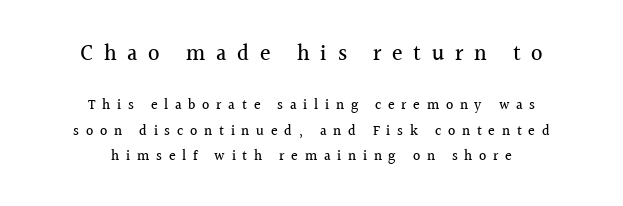
Q: Is the text italic (slanted)? A: No, it is upright.
Q: Is the text underlined? A: No.
Q: How is the paragraph aligned? A: Centered.
Q: Is the spacing between letters normal or unusually wide? A: Unusually wide.
Q: Which block of text is set in a larger size, the first (top) or the second (bottom)? A: The first (top) one.
